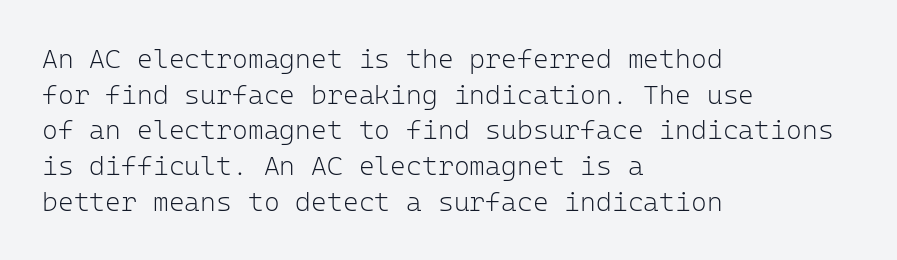
{"italic": "no", "bold": "no", "underline": "no", "align": "left", "line_spacing": "normal", "line_spacing_ratio": 1.32, "letter_spacing": "normal", "letter_spacing_em": 0.0, "glyph_px": 27}
